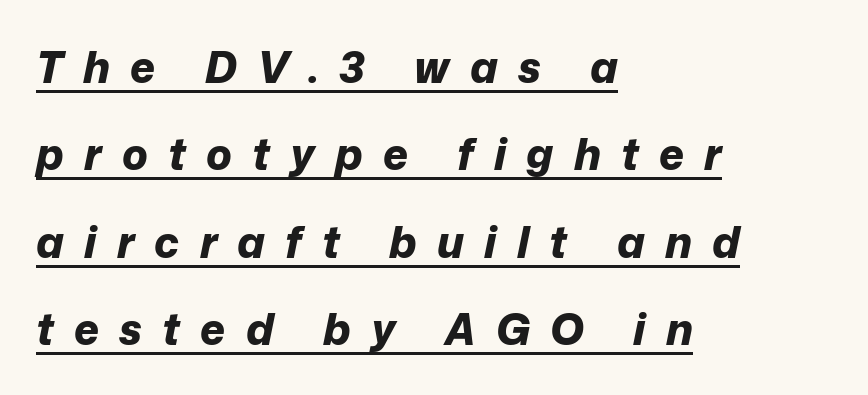
The image shows 43 px bold type, italic (leaning right); set left-aligned, loose line spacing (2.03x), unusually wide letter spacing (+0.47 em), underlined; low stroke contrast and a medium x-height.
